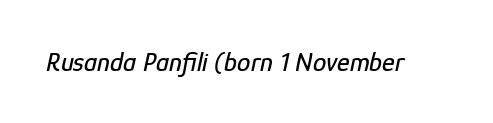
Q: Is the text italic (slanted)? A: Yes, it leans right by about 12 degrees.
Q: Is the text underlined? A: No.
Q: Is the spacing between letters normal or unusually wide? A: Normal.
